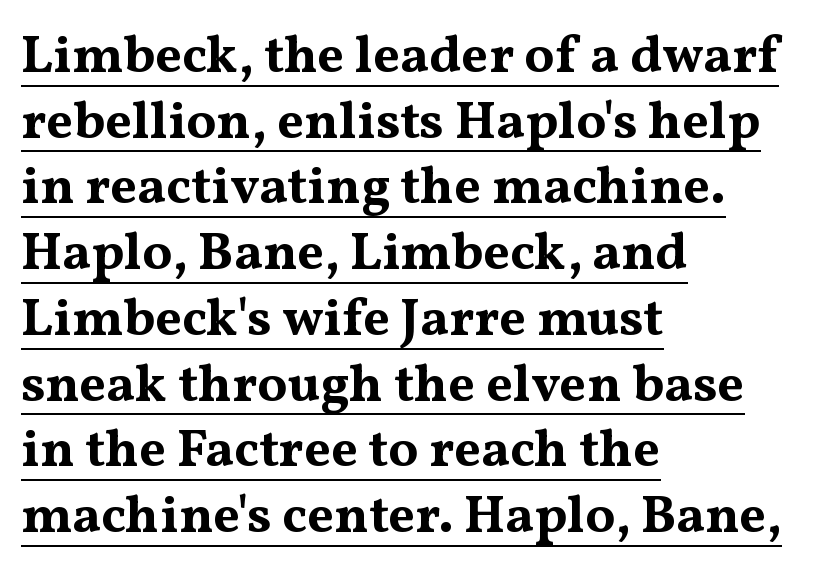
Q: Is the text bold? A: Yes.
Q: Is the text italic (slanted)? A: No, it is upright.
Q: Is the typeface a serif or a sans-serif typeface? A: Serif.
Q: Is the text underlined? A: Yes.
Q: How is the paragraph aligned? A: Left-aligned.
Q: Is the spacing between letters normal or unusually wide? A: Normal.
Q: Width (condensed, normal, or wide)? A: Wide.
Q: Stroke contrast? A: Medium.
Q: x-height? A: Medium.
Q: Monospaced? A: No.
